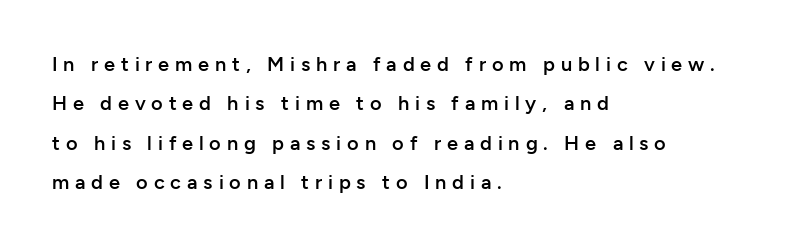
{"italic": "no", "bold": "semi", "underline": "no", "align": "left", "line_spacing": "loose", "line_spacing_ratio": 1.97, "letter_spacing": "wide", "letter_spacing_em": 0.29, "glyph_px": 20}
